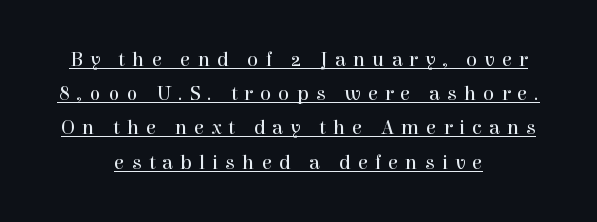
{"italic": "no", "bold": "no", "underline": "yes", "align": "center", "line_spacing": "normal", "line_spacing_ratio": 1.63, "letter_spacing": "wide", "letter_spacing_em": 0.33, "glyph_px": 21}
